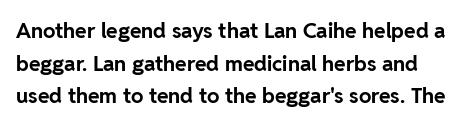
The image shows 21 px bold type, upright; set normal line spacing (1.55x), normal letter spacing, not underlined.
